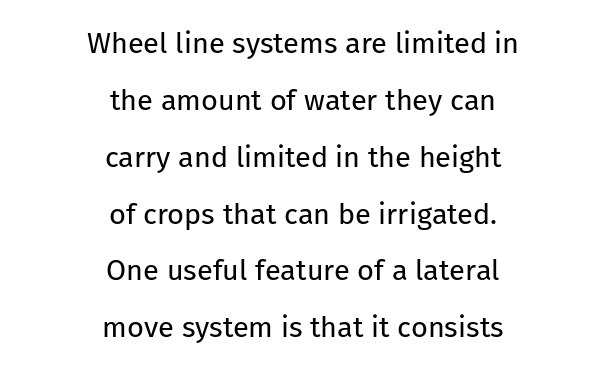
{"serif": "no", "italic": "no", "bold": "no", "weight": "regular", "width": "normal", "stroke_contrast": "low", "x_height": "medium", "monospaced": "no", "underline": "no", "align": "center", "line_spacing": "loose", "line_spacing_ratio": 1.96, "letter_spacing": "normal", "letter_spacing_em": 0.0, "glyph_px": 29}
